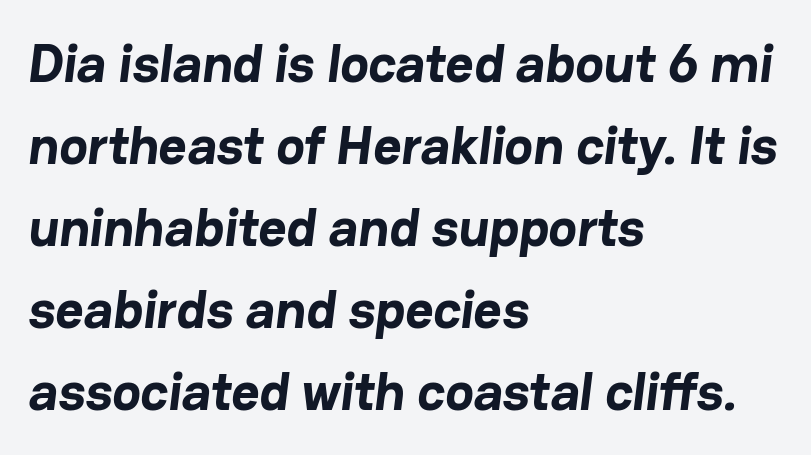
Q: Is the text bold? A: Yes.
Q: Is the typeface a serif or a sans-serif typeface? A: Sans-serif.
Q: Is the text underlined? A: No.
Q: How is the paragraph aligned? A: Left-aligned.
Q: Is the spacing between letters normal or unusually wide? A: Normal.
Q: Is the spacing between lines tight, normal or loose? A: Normal.
Q: Width (condensed, normal, or wide)? A: Normal.
Q: Stroke contrast? A: Low.
Q: x-height? A: Medium.
Q: Monospaced? A: No.
